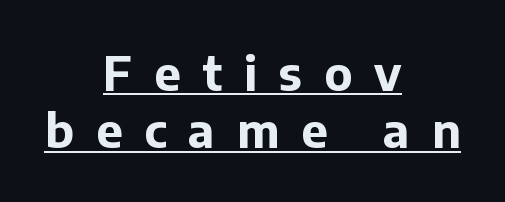
This is sans-serif lettering, the kind often seen on screens and signage. Every word sits above its own underline. The horizontal fit of the characters is loose and conspicuously gappy. Horizontal alignment here is central, giving a formal, balanced look. The glyphs have the mass of a bold cut.
